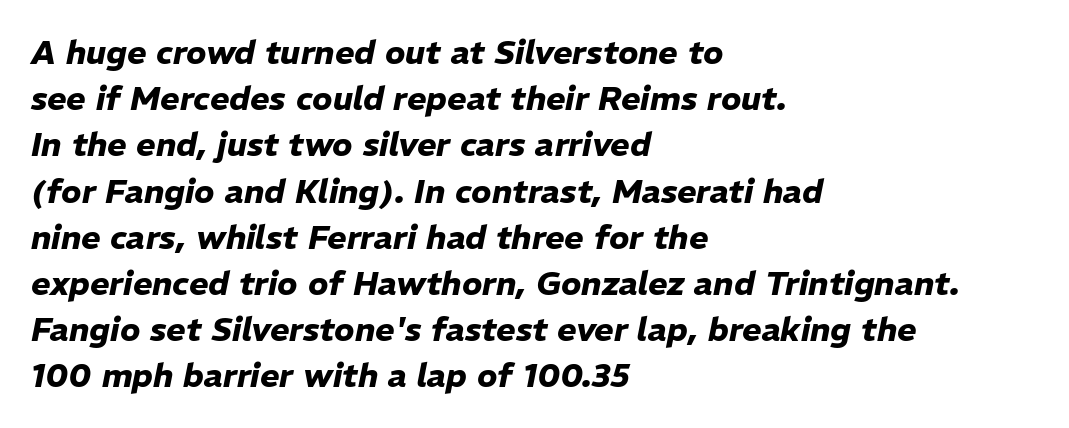
{"italic": "yes", "lean": "right", "slant_degrees": 11, "bold": "yes", "weight": "heavy", "width": "normal", "stroke_contrast": "low", "x_height": "medium", "monospaced": "no", "underline": "no", "align": "left", "line_spacing": "normal", "line_spacing_ratio": 1.4, "letter_spacing": "normal", "letter_spacing_em": 0.0, "glyph_px": 33}
